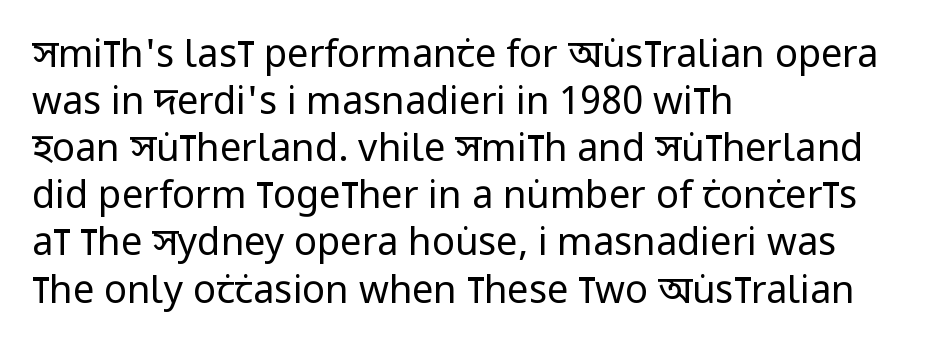
The image shows 38 px regular-weight, condensed sans-serif type, upright; set left-aligned, line spacing 1.24x, normal letter spacing, not underlined; low stroke contrast and a large x-height.
